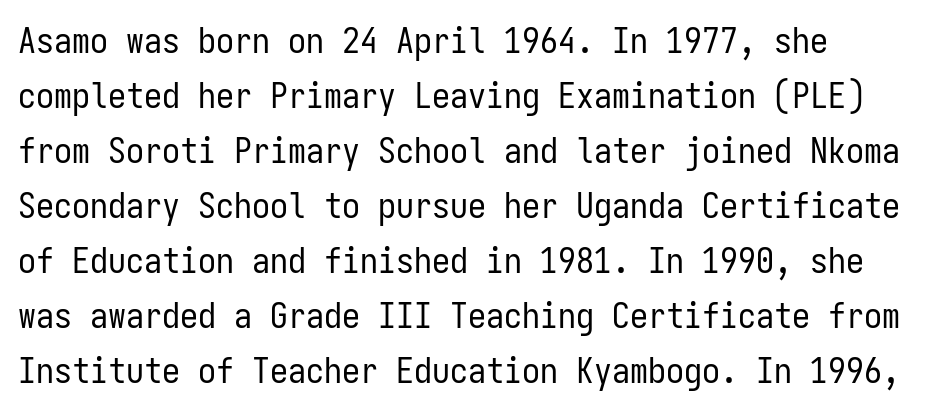
In terms of letterform style, serifs are entirely absent. Compared with a typical body face, this is equally light or lighter still. The lettering holds an erect, upright posture throughout. The gap between lines stays unmarked. Think of a typewriter: that constant character pitch is what you see here. Line spacing here is normal.
